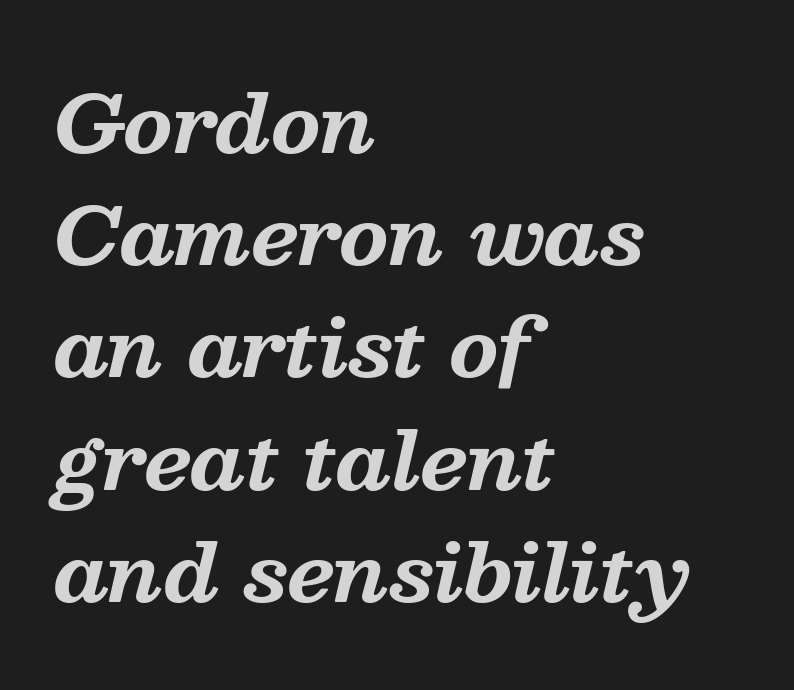
The image shows 79 px bold serif type, italic (leaning right); set left-aligned, normal line spacing (1.42x), normal letter spacing, not underlined; medium stroke contrast and a medium x-height.
